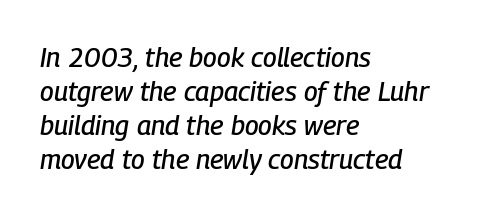
The lettering tilts uniformly, giving the passage an italic look. Does the copy run flush right? No — it runs flush left. The passage shown has conventional tracking throughout. Normally led — the rows are evenly, conventionally spaced. Nobody drew a line under any word here.
